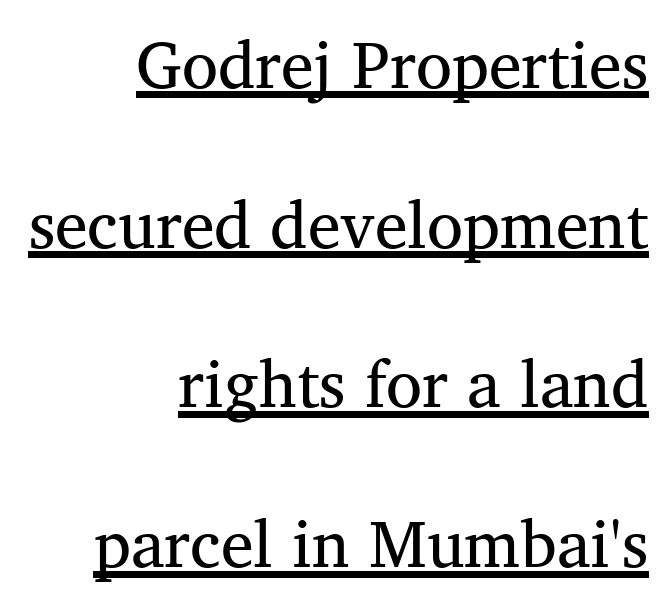
Q: Is the text bold? A: No.
Q: Is the text italic (slanted)? A: No, it is upright.
Q: Is the typeface a serif or a sans-serif typeface? A: Serif.
Q: Is the text underlined? A: Yes.
Q: How is the paragraph aligned? A: Right-aligned.
Q: Is the spacing between letters normal or unusually wide? A: Normal.
Q: Is the spacing between lines tight, normal or loose? A: Loose.
Q: Width (condensed, normal, or wide)? A: Normal.
Q: Stroke contrast? A: Medium.
Q: x-height? A: Medium.
Q: Monospaced? A: No.
